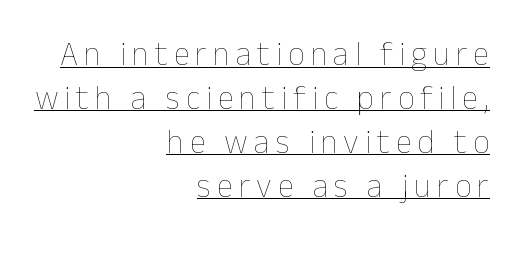
The image shows 33 px thin type, upright; set right-aligned, normal line spacing (1.33x), underlined; low stroke contrast and a medium x-height.
